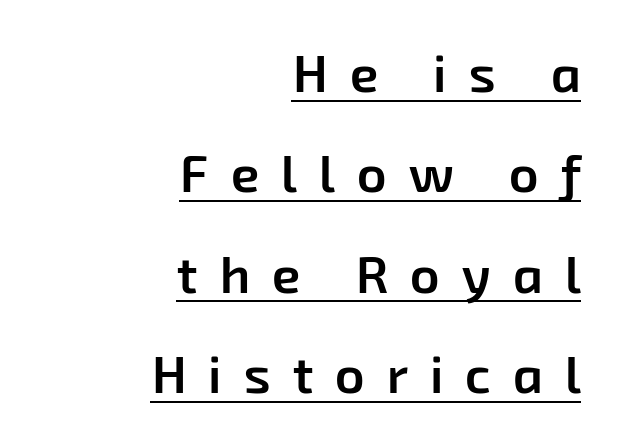
Q: Is the text bold? A: Semi-bold.
Q: Is the typeface a serif or a sans-serif typeface? A: Sans-serif.
Q: Is the text underlined? A: Yes.
Q: How is the paragraph aligned? A: Right-aligned.
Q: Is the spacing between letters normal or unusually wide? A: Unusually wide.
Q: Is the spacing between lines tight, normal or loose? A: Loose.
Q: Width (condensed, normal, or wide)? A: Normal.
Q: Stroke contrast? A: Low.
Q: x-height? A: Medium.
Q: Monospaced? A: No.
